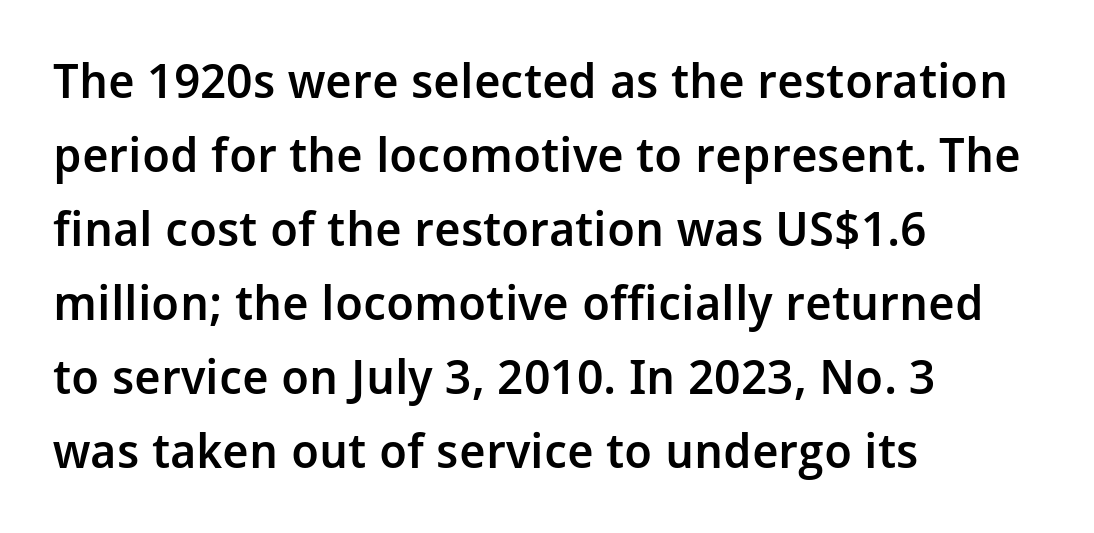
Q: Is the text bold? A: Semi-bold.
Q: Is the text italic (slanted)? A: No, it is upright.
Q: Is the typeface a serif or a sans-serif typeface? A: Sans-serif.
Q: Is the text underlined? A: No.
Q: How is the paragraph aligned? A: Left-aligned.
Q: Is the spacing between letters normal or unusually wide? A: Normal.
Q: Is the spacing between lines tight, normal or loose? A: Normal.
Q: Width (condensed, normal, or wide)? A: Normal.
Q: Stroke contrast? A: Low.
Q: x-height? A: Medium.
Q: Monospaced? A: No.
